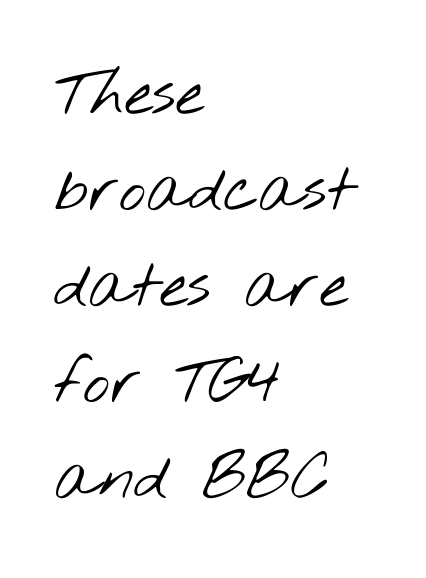
No word sits above an underline. The rendering uses a moderate line-height, typical for paragraphs. The typeface chosen for these lines omits serifs. Between one letter and the next there's only the usual sliver of space. The lines are quadded left. Character widths vary here, with narrow letters taking less room than wide ones.
